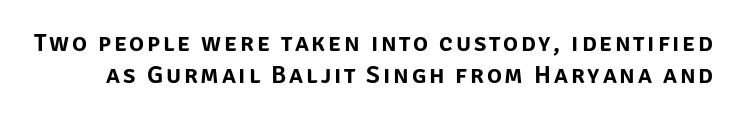
{"italic": "no", "underline": "no", "line_spacing": "normal", "line_spacing_ratio": 1.27, "glyph_px": 25}
